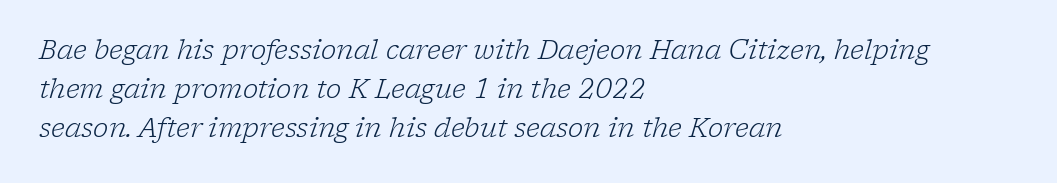
{"italic": "yes", "lean": "right", "slant_degrees": 17, "bold": "no", "underline": "no", "align": "left", "line_spacing": "normal", "line_spacing_ratio": 1.5, "letter_spacing": "normal", "letter_spacing_em": 0.0, "glyph_px": 26}
